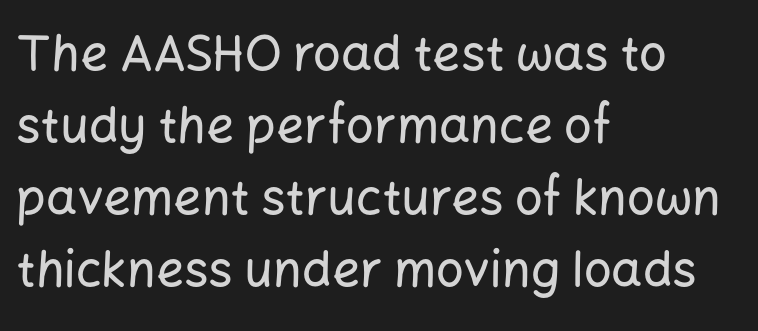
{"serif": "no", "italic": "no", "width": "normal", "stroke_contrast": "low", "x_height": "medium", "monospaced": "no", "underline": "no", "align": "left", "line_spacing": "normal", "line_spacing_ratio": 1.47, "letter_spacing": "normal", "letter_spacing_em": 0.0, "glyph_px": 49}
